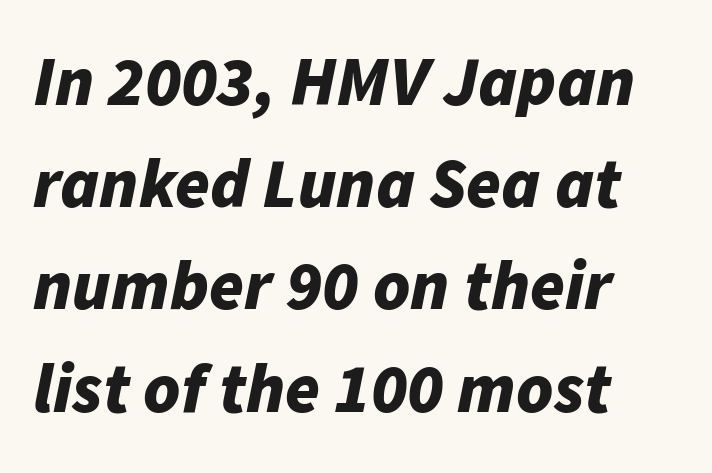
{"italic": "yes", "lean": "right", "slant_degrees": 11, "bold": "yes", "weight": "bold", "width": "normal", "stroke_contrast": "low", "x_height": "medium", "monospaced": "no", "underline": "no", "align": "left", "line_spacing": "normal", "line_spacing_ratio": 1.46, "letter_spacing": "normal", "letter_spacing_em": 0.0, "glyph_px": 70}
